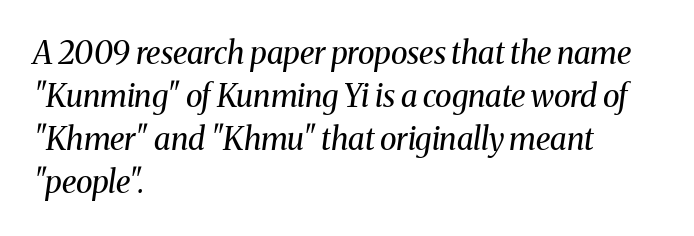
The image shows 31 px regular-weight serif type, italic (leaning right); set left-aligned, normal line spacing (1.39x), normal letter spacing, not underlined; medium stroke contrast and a medium x-height.
